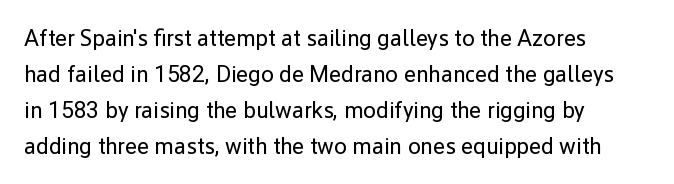
The image shows 23 px text type, upright; set left-aligned, normal line spacing (1.56x), normal letter spacing, not underlined.
